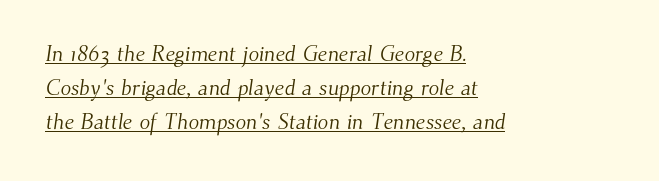
The passage shown is underscored from start to finish. Each new line begins a customary step beneath the previous one. Short and long lines alike share a common starting point at left. Bold? No — there's no thickening of the strokes. The face used here is rendered with its standard letterfit.
